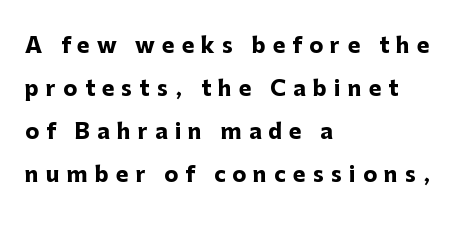
The image shows 21 px bold type, upright; set left-aligned, loose line spacing (2.05x), unusually wide letter spacing (+0.34 em), not underlined.
